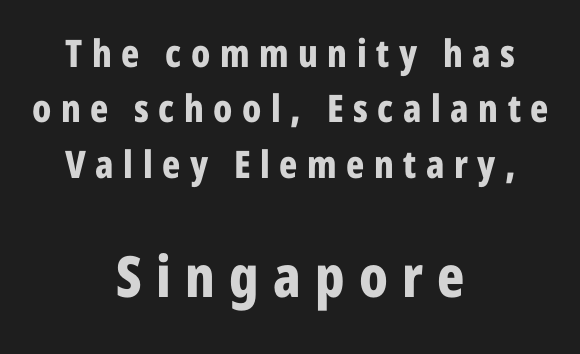
Q: Is the text bold? A: Yes.
Q: Is the text italic (slanted)? A: No, it is upright.
Q: Is the typeface a serif or a sans-serif typeface? A: Sans-serif.
Q: Is the text underlined? A: No.
Q: How is the paragraph aligned? A: Centered.
Q: Is the spacing between letters normal or unusually wide? A: Unusually wide.
Q: Is the spacing between lines tight, normal or loose? A: Normal.
Q: Which block of text is set in a larger size, the first (top) or the second (bottom)? A: The second (bottom) one.
Q: Width (condensed, normal, or wide)? A: Condensed.
Q: Stroke contrast? A: Low.
Q: x-height? A: Medium.
Q: Monospaced? A: No.
